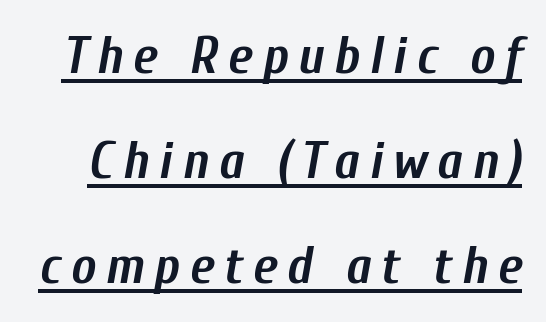
Q: Is the text bold? A: Yes.
Q: Is the text italic (slanted)? A: Yes, it leans right by about 10 degrees.
Q: Is the text underlined? A: Yes.
Q: Is the spacing between lines tight, normal or loose? A: Loose.
Q: Width (condensed, normal, or wide)? A: Condensed.
Q: Stroke contrast? A: Low.
Q: x-height? A: Medium.
Q: Monospaced? A: No.
